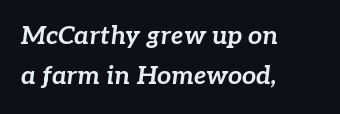
{"italic": "yes", "lean": "right", "slant_degrees": 7, "bold": "yes", "underline": "no", "align": "left", "line_spacing": "normal", "line_spacing_ratio": 1.62, "letter_spacing": "normal", "letter_spacing_em": 0.0, "glyph_px": 25}
